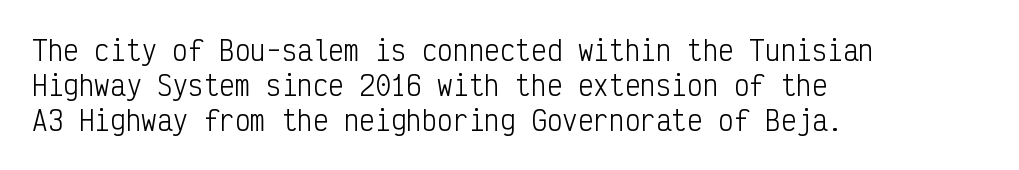
The image shows 26 px text type, upright; set left-aligned, normal line spacing (1.34x), normal letter spacing, not underlined.
